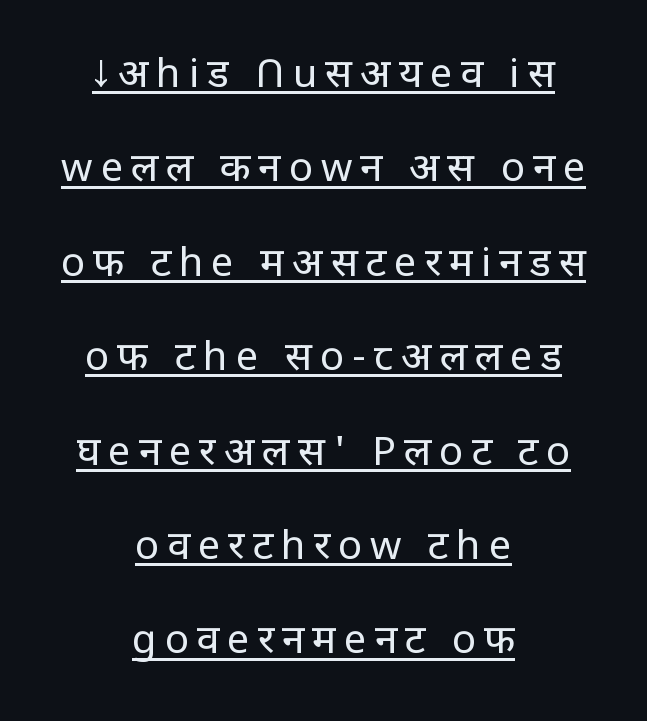
{"serif": "no", "italic": "no", "bold": "no", "weight": "regular", "width": "normal", "stroke_contrast": "low", "x_height": "large", "monospaced": "no", "underline": "yes", "align": "center", "line_spacing": "loose", "line_spacing_ratio": 2.36, "letter_spacing": "wide", "letter_spacing_em": 0.2, "glyph_px": 40}
